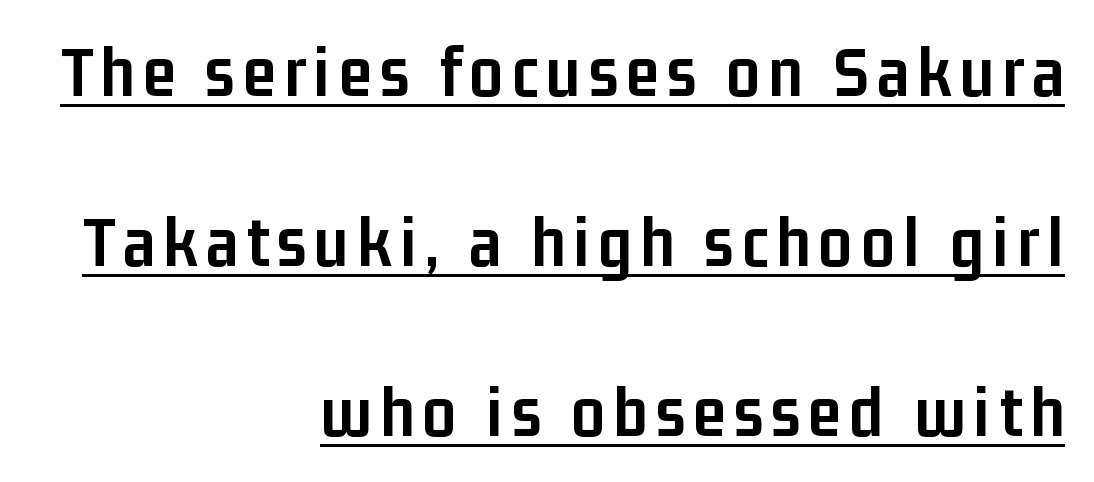
{"serif": "no", "italic": "no", "bold": "yes", "weight": "semibold", "width": "condensed", "stroke_contrast": "low", "x_height": "medium", "monospaced": "no", "underline": "yes", "align": "right", "line_spacing": "loose", "line_spacing_ratio": 2.3, "glyph_px": 74}
